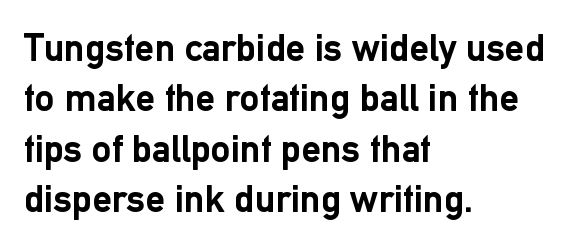
Q: Is the text bold? A: Yes.
Q: Is the text italic (slanted)? A: No, it is upright.
Q: Is the typeface a serif or a sans-serif typeface? A: Sans-serif.
Q: Is the text underlined? A: No.
Q: How is the paragraph aligned? A: Left-aligned.
Q: Is the spacing between letters normal or unusually wide? A: Normal.
Q: Is the spacing between lines tight, normal or loose? A: Normal.
Q: Width (condensed, normal, or wide)? A: Normal.
Q: Stroke contrast? A: Low.
Q: x-height? A: Medium.
Q: Monospaced? A: No.
